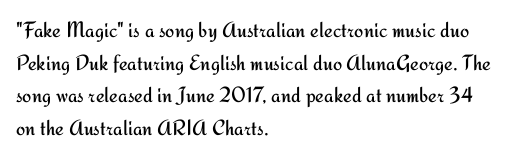
Q: Is the text bold? A: No.
Q: Is the text italic (slanted)? A: No, it is upright.
Q: Is the text underlined? A: No.
Q: How is the paragraph aligned? A: Left-aligned.
Q: Is the spacing between letters normal or unusually wide? A: Normal.
Q: Is the spacing between lines tight, normal or loose? A: Normal.
